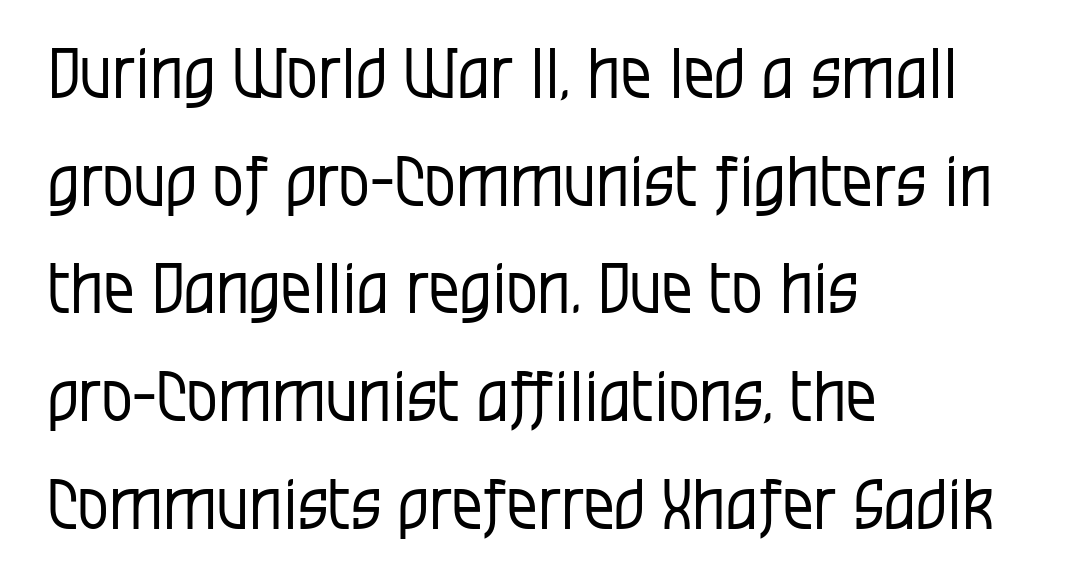
The image shows 69 px regular-weight, condensed sans-serif type, upright; set left-aligned, normal line spacing (1.56x), normal letter spacing, not underlined; low stroke contrast and a large x-height.
